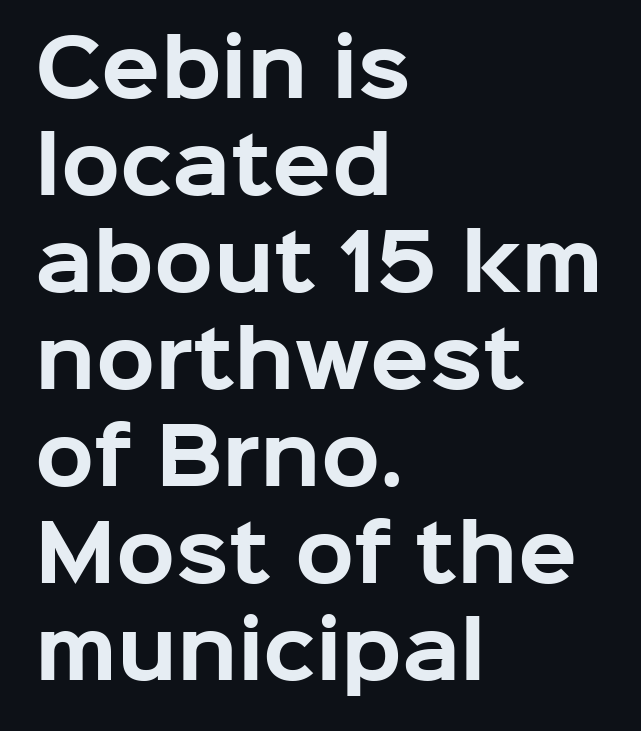
The image shows 77 px bold sans-serif type, upright; set left-aligned, normal line spacing (1.26x), normal letter spacing, not underlined; low stroke contrast and a medium x-height.
